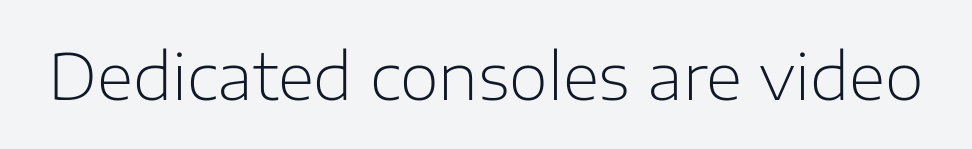
The image shows 63 px light sans-serif type, upright; set normal letter spacing, not underlined; low stroke contrast and a medium x-height.
